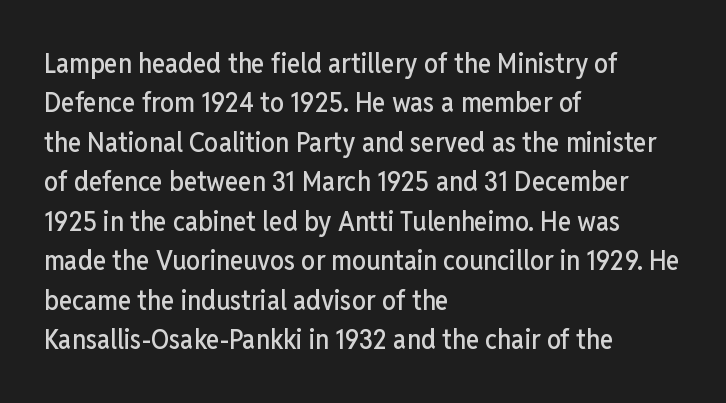
{"serif": "no", "italic": "no", "width": "condensed", "stroke_contrast": "low", "x_height": "medium", "monospaced": "no", "underline": "no", "align": "left", "line_spacing": "normal", "line_spacing_ratio": 1.41, "letter_spacing": "normal", "letter_spacing_em": 0.0, "glyph_px": 28}
